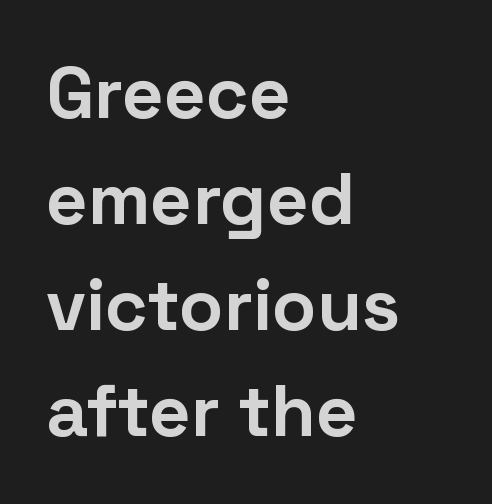
{"serif": "no", "italic": "no", "bold": "yes", "weight": "bold", "width": "normal", "stroke_contrast": "low", "x_height": "medium", "monospaced": "no", "underline": "no", "align": "left", "line_spacing": "normal", "line_spacing_ratio": 1.45, "letter_spacing": "normal", "letter_spacing_em": 0.0, "glyph_px": 73}
